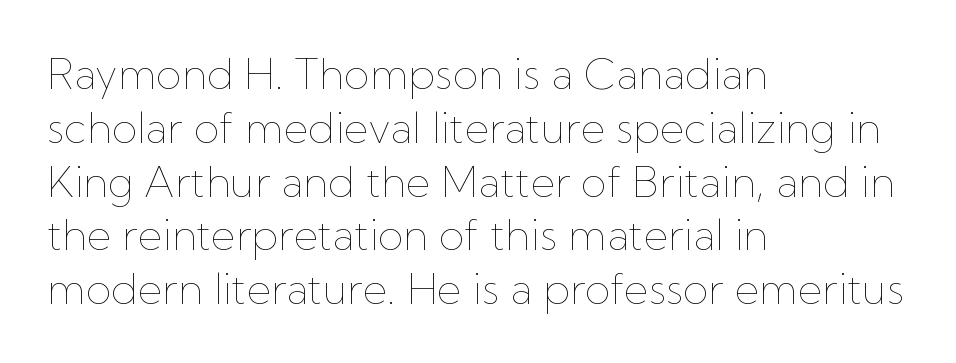
Q: Is the text bold? A: No.
Q: Is the text italic (slanted)? A: No, it is upright.
Q: Is the text underlined? A: No.
Q: How is the paragraph aligned? A: Left-aligned.
Q: Is the spacing between letters normal or unusually wide? A: Normal.
Q: Is the spacing between lines tight, normal or loose? A: Normal.
Q: Width (condensed, normal, or wide)? A: Normal.
Q: Stroke contrast? A: Low.
Q: x-height? A: Medium.
Q: Monospaced? A: No.
